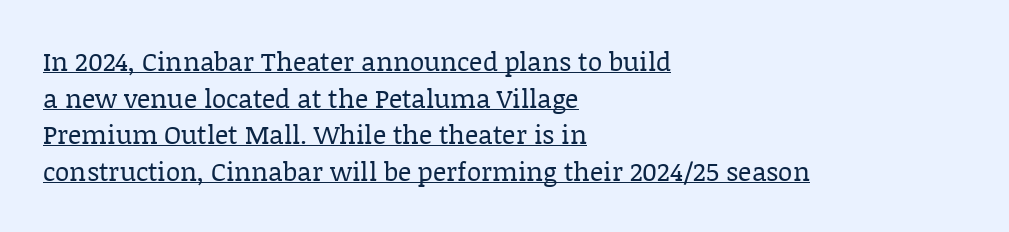
You can see a thin bar hugging the bottom of the glyphs. It's the straight-up-and-down kind of type. The typesetter chose a ragged-right arrangement here. In terms of letterspacing, this is plain default setting.
